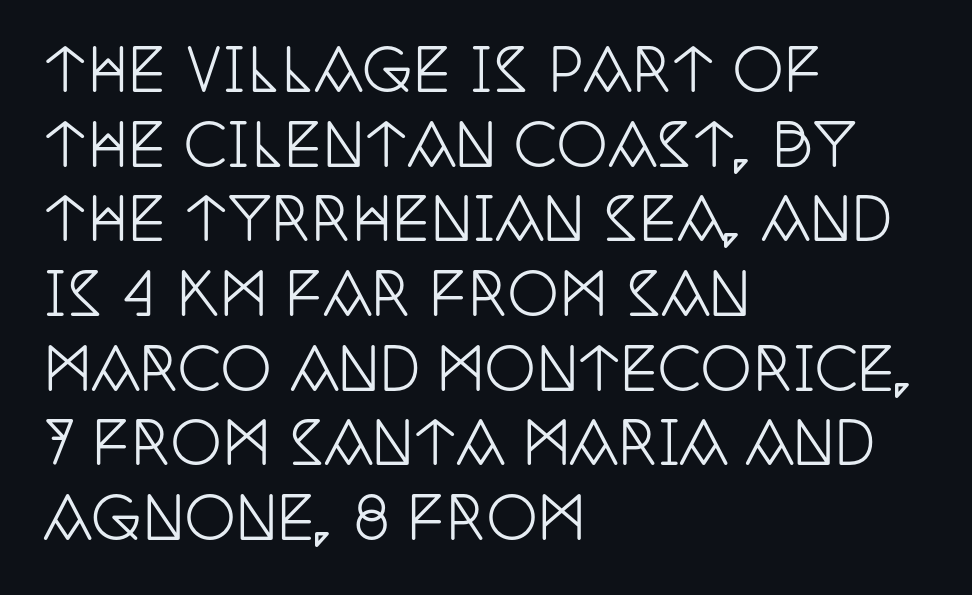
Q: Is the text italic (slanted)? A: No, it is upright.
Q: Is the typeface a serif or a sans-serif typeface? A: Serif.
Q: Is the text underlined? A: No.
Q: How is the paragraph aligned? A: Left-aligned.
Q: Is the spacing between letters normal or unusually wide? A: Normal.
Q: Is the spacing between lines tight, normal or loose? A: Normal.
Q: Width (condensed, normal, or wide)? A: Condensed.
Q: Stroke contrast? A: Low.
Q: x-height? A: Large.
Q: Monospaced? A: No.
